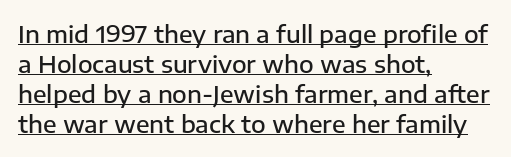
Q: Is the text bold? A: Semi-bold.
Q: Is the text italic (slanted)? A: No, it is upright.
Q: Is the text underlined? A: Yes.
Q: How is the paragraph aligned? A: Left-aligned.
Q: Is the spacing between letters normal or unusually wide? A: Normal.
Q: Is the spacing between lines tight, normal or loose? A: Normal.
